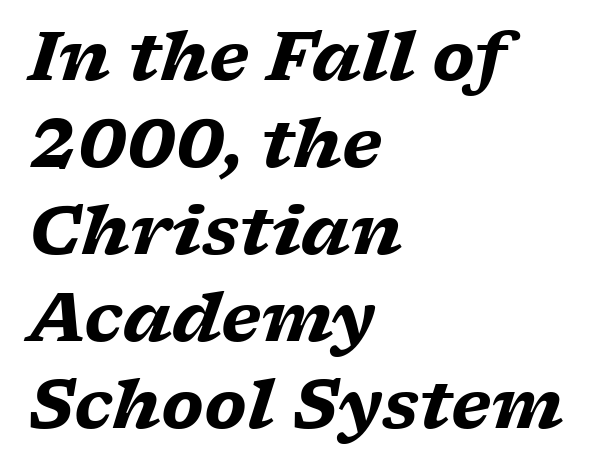
The image shows 67 px heavy, wide serif type, italic (leaning right); set left-aligned, normal line spacing (1.3x), normal letter spacing, not underlined; low stroke contrast and a medium x-height.
